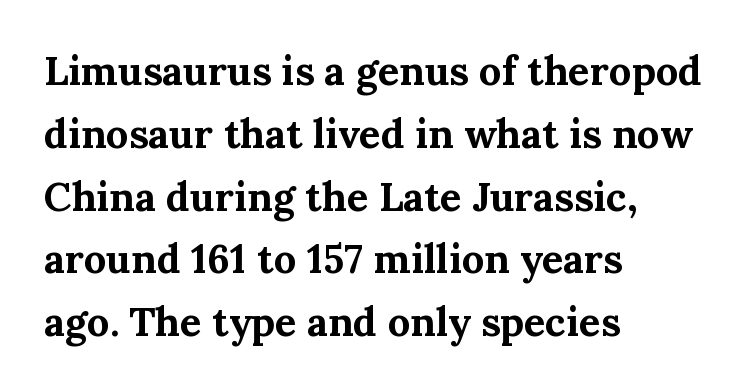
Q: Is the text bold? A: Yes.
Q: Is the text italic (slanted)? A: No, it is upright.
Q: Is the typeface a serif or a sans-serif typeface? A: Serif.
Q: Is the text underlined? A: No.
Q: How is the paragraph aligned? A: Left-aligned.
Q: Is the spacing between letters normal or unusually wide? A: Normal.
Q: Is the spacing between lines tight, normal or loose? A: Normal.
Q: Width (condensed, normal, or wide)? A: Normal.
Q: Stroke contrast? A: Medium.
Q: x-height? A: Medium.
Q: Monospaced? A: No.
